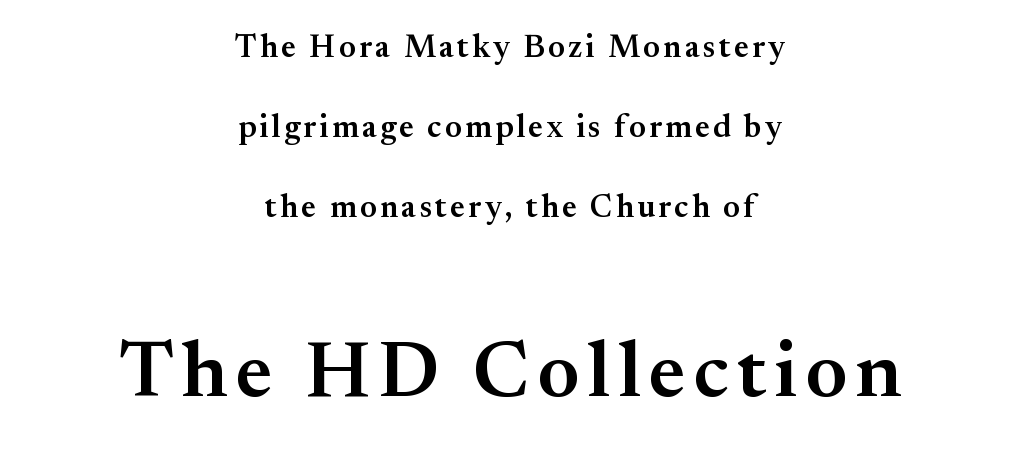
Q: Is the text bold? A: Semi-bold.
Q: Is the text italic (slanted)? A: No, it is upright.
Q: Is the typeface a serif or a sans-serif typeface? A: Serif.
Q: Is the text underlined? A: No.
Q: How is the paragraph aligned? A: Centered.
Q: Is the spacing between lines tight, normal or loose? A: Loose.
Q: Which block of text is set in a larger size, the first (top) or the second (bottom)? A: The second (bottom) one.
Q: Width (condensed, normal, or wide)? A: Normal.
Q: Stroke contrast? A: Medium.
Q: x-height? A: Small.
Q: Monospaced? A: No.
